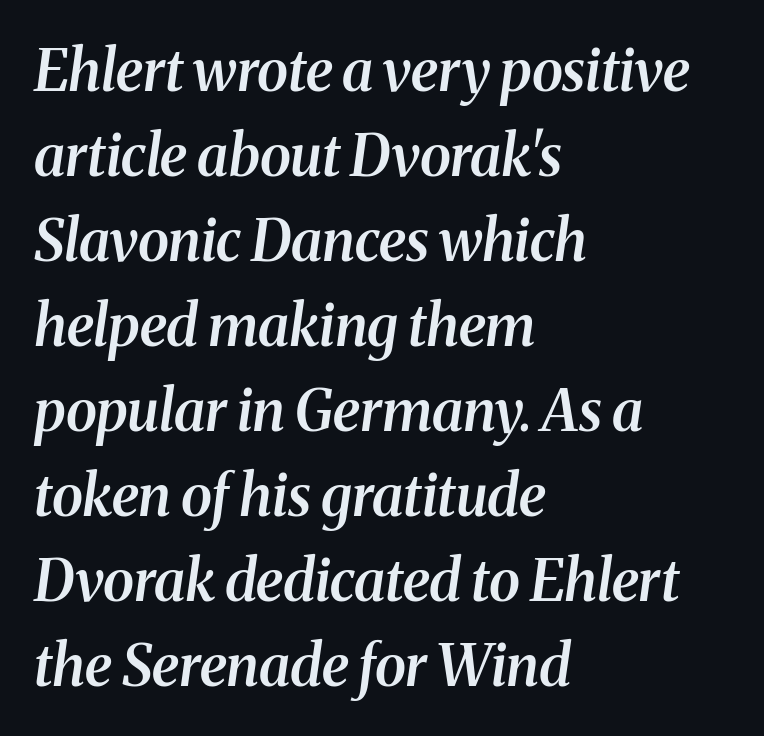
Look at the tracking — it's just the regular setting, nothing added. Yep, that's italic — everything's leaning. The font is running at a semibold setting, under full bold. Leading: standard. Does the type have serifs? Yes, each stem ends in a small foot. The space beneath each line is pristine and unruled.
